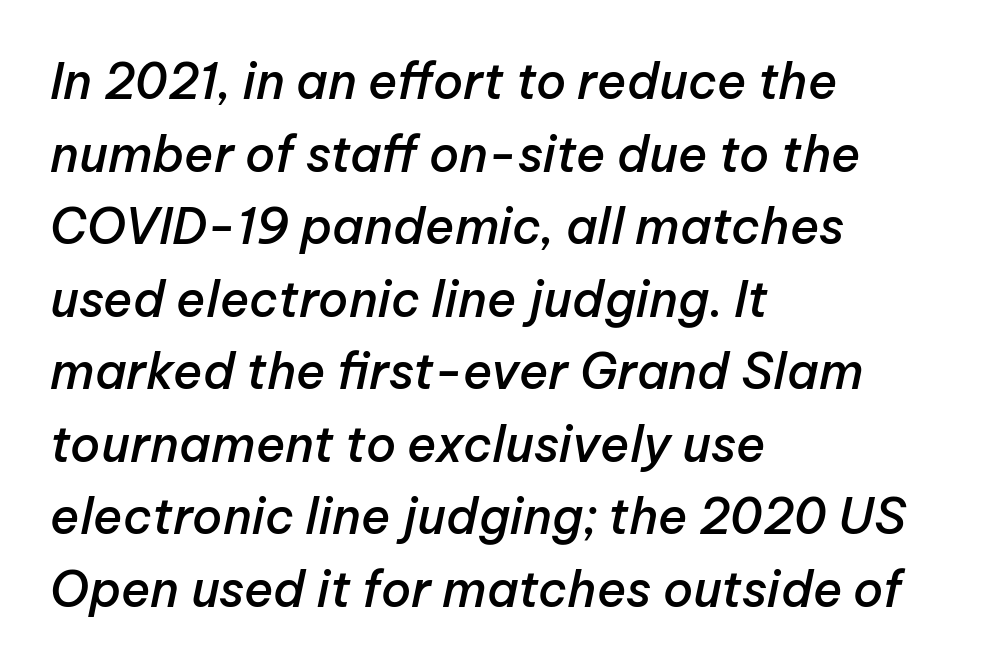
The image shows 49 px semibold type, italic (leaning right); set left-aligned, normal line spacing (1.48x), normal letter spacing, not underlined; low stroke contrast and a medium x-height.
